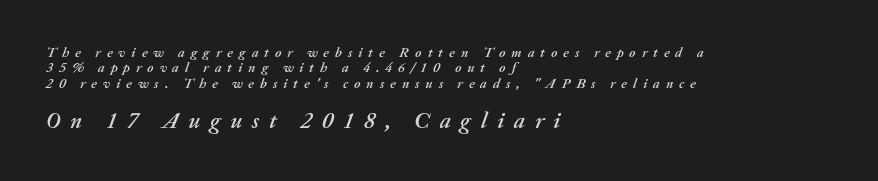
Q: Is the text italic (slanted)? A: Yes, it leans right by about 20 degrees.
Q: Is the text underlined? A: No.
Q: How is the paragraph aligned? A: Left-aligned.
Q: Is the spacing between letters normal or unusually wide? A: Unusually wide.
Q: Is the spacing between lines tight, normal or loose? A: Tight.
Q: Which block of text is set in a larger size, the first (top) or the second (bottom)? A: The second (bottom) one.
